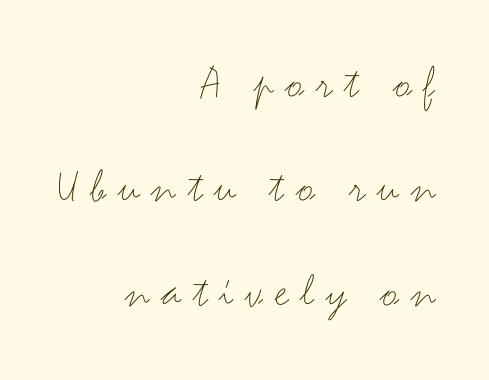
Q: Is the text bold? A: No.
Q: Is the text italic (slanted)? A: Yes.
Q: Is the typeface a serif or a sans-serif typeface? A: Sans-serif.
Q: Is the text underlined? A: No.
Q: How is the paragraph aligned? A: Right-aligned.
Q: Is the spacing between letters normal or unusually wide? A: Unusually wide.
Q: Is the spacing between lines tight, normal or loose? A: Loose.
Q: Width (condensed, normal, or wide)? A: Wide.
Q: Stroke contrast? A: Medium.
Q: x-height? A: Small.
Q: Monospaced? A: No.
